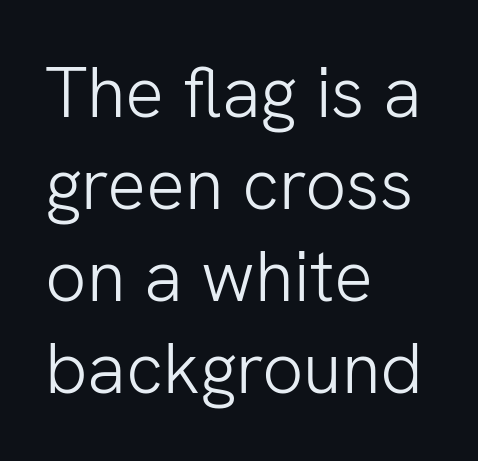
The image shows 72 px light sans-serif type, upright; set left-aligned, normal line spacing (1.28x), normal letter spacing, not underlined; low stroke contrast and a medium x-height.
